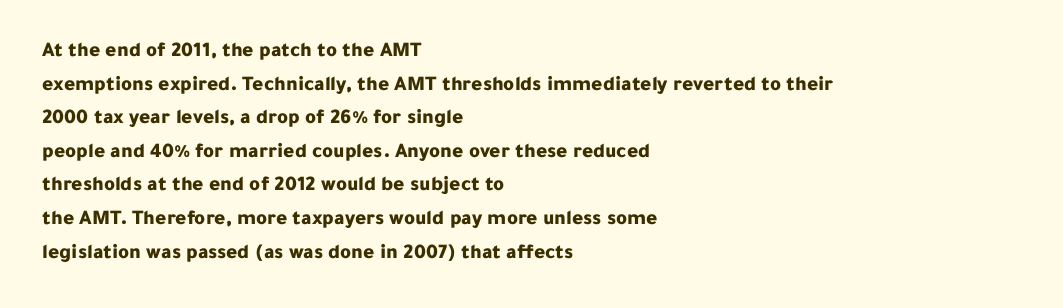
The image shows 21 px bold type, upright; set left-aligned, normal line spacing (1.6x), normal letter spacing, not underlined.
